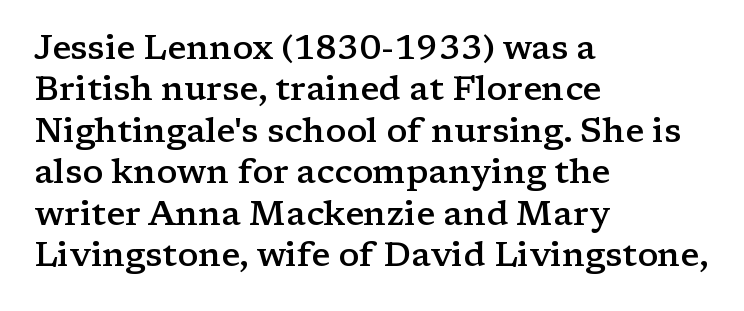
{"serif": "yes", "italic": "no", "bold": "semi", "weight": "semibold", "width": "wide", "stroke_contrast": "low", "x_height": "medium", "monospaced": "no", "underline": "no", "align": "left", "line_spacing_ratio": 1.22, "letter_spacing": "normal", "letter_spacing_em": 0.0, "glyph_px": 34}
